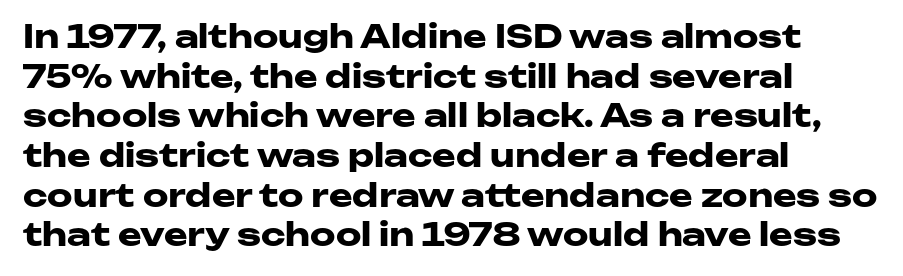
{"serif": "no", "italic": "no", "bold": "yes", "weight": "heavy", "width": "wide", "stroke_contrast": "low", "x_height": "medium", "monospaced": "no", "underline": "no", "align": "left", "line_spacing_ratio": 1.24, "letter_spacing": "normal", "letter_spacing_em": 0.0, "glyph_px": 32}
